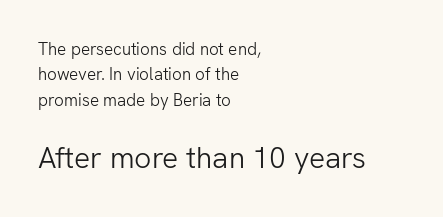
A typesetter would call this proportional, since set widths differ per character. Does the lettering tilt? It doesn't — this is upright. Compare the two chunks: the lower has the greater cap height. I'd call this a sans setting — the letters go barefoot.
